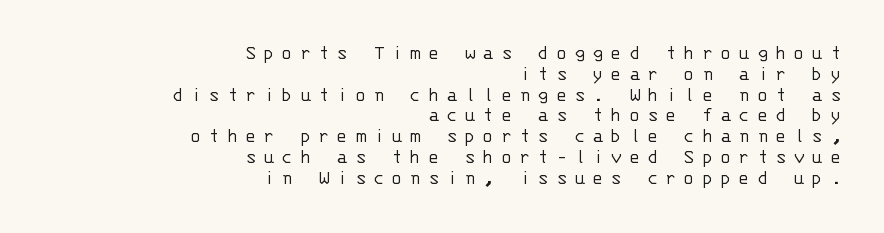
The image shows 21 px text type, upright; set right-aligned, tight line spacing (0.99x), unusually wide letter spacing (+0.33 em), not underlined.
